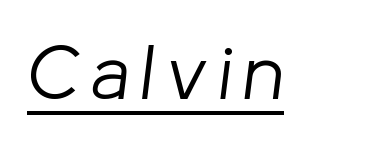
The image shows 77 px light type, italic (leaning right); set underlined; low stroke contrast and a medium x-height.
